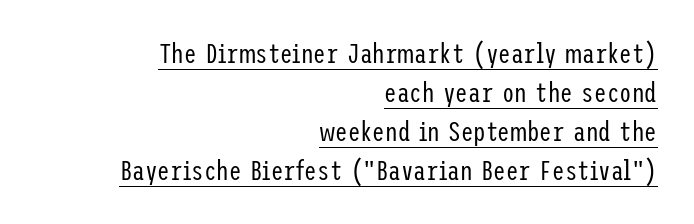
{"serif": "no", "italic": "no", "bold": "no", "weight": "regular", "width": "condensed", "stroke_contrast": "low", "x_height": "medium", "underline": "yes", "align": "right", "line_spacing": "normal", "line_spacing_ratio": 1.39, "letter_spacing": "normal", "letter_spacing_em": 0.0, "glyph_px": 28}
